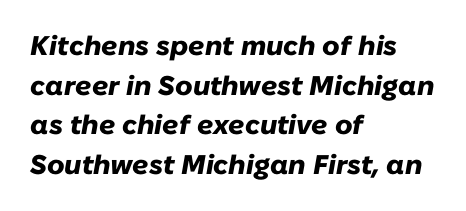
{"italic": "yes", "lean": "right", "slant_degrees": 10, "bold": "yes", "underline": "no", "align": "left", "line_spacing": "normal", "line_spacing_ratio": 1.47, "letter_spacing": "normal", "letter_spacing_em": 0.0, "glyph_px": 27}
